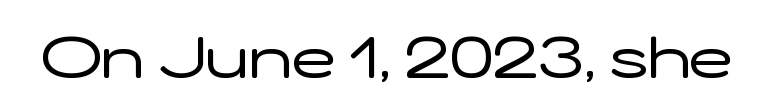
The image shows 58 px regular-weight, wide sans-serif type, upright; set normal letter spacing, not underlined; low stroke contrast and a medium x-height.
